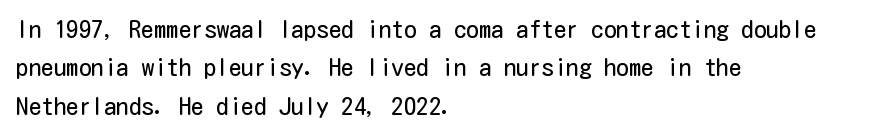
This sample uses an upright cut, with every glyph sitting square on the baseline. The string is rendered with underlining switched off. Tracking value appears to be zero — textbook default spacing. The lines in this sample share a left origin and differ only in where they stop. Vertical spacing — default.
